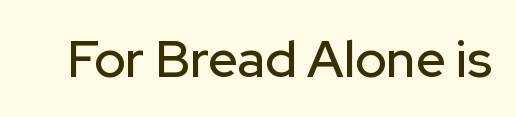
The image shows 52 px sans-serif type, upright; set normal letter spacing, not underlined; low stroke contrast and a medium x-height.
